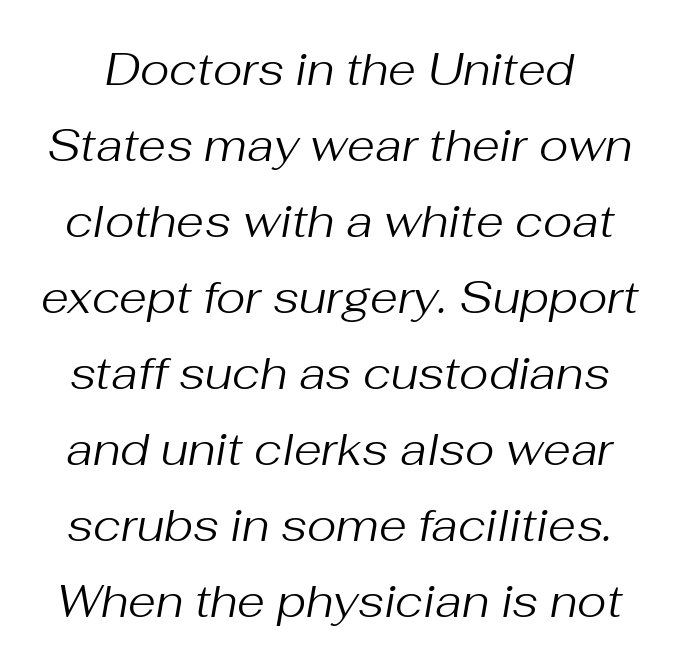
The image shows 45 px regular-weight type, italic (leaning right); set normal line spacing (1.69x), normal letter spacing, not underlined; medium stroke contrast and a medium x-height.
